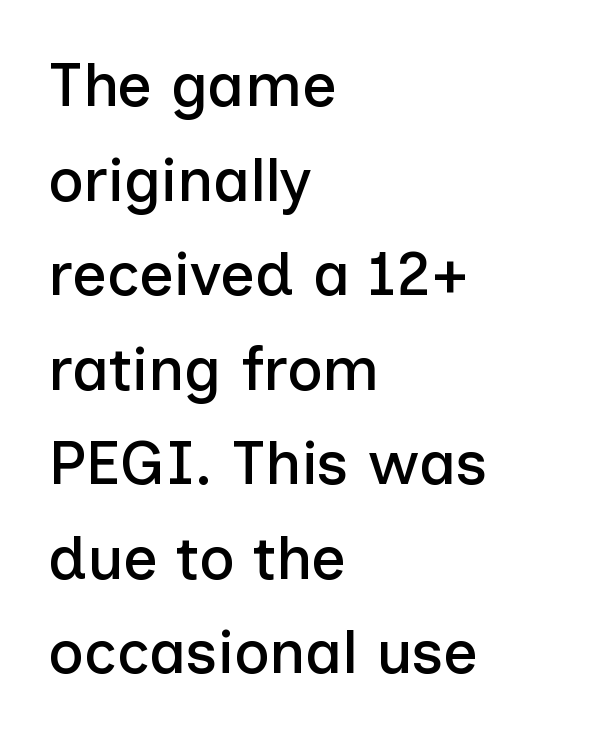
Q: Is the text italic (slanted)? A: No, it is upright.
Q: Is the typeface a serif or a sans-serif typeface? A: Sans-serif.
Q: Is the text underlined? A: No.
Q: How is the paragraph aligned? A: Left-aligned.
Q: Is the spacing between letters normal or unusually wide? A: Normal.
Q: Is the spacing between lines tight, normal or loose? A: Normal.
Q: Width (condensed, normal, or wide)? A: Normal.
Q: Stroke contrast? A: Low.
Q: x-height? A: Medium.
Q: Monospaced? A: No.
